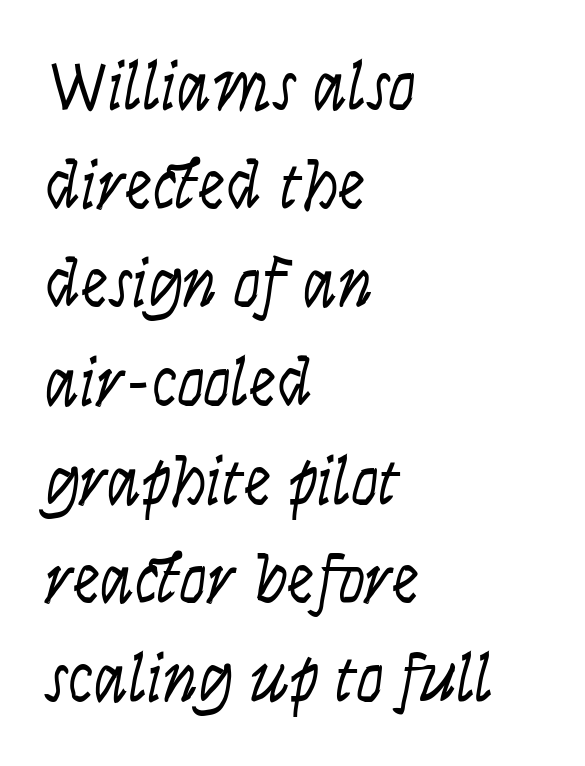
Quick note: interline space is typical. Note the varied advance widths — an 'i' is clearly narrower than an 'm'. The letters sit at their default tracking, neither squeezed nor spread. Compared with ordinary roman type, these characters are visibly tilted. Has an underline been added? It has not.
